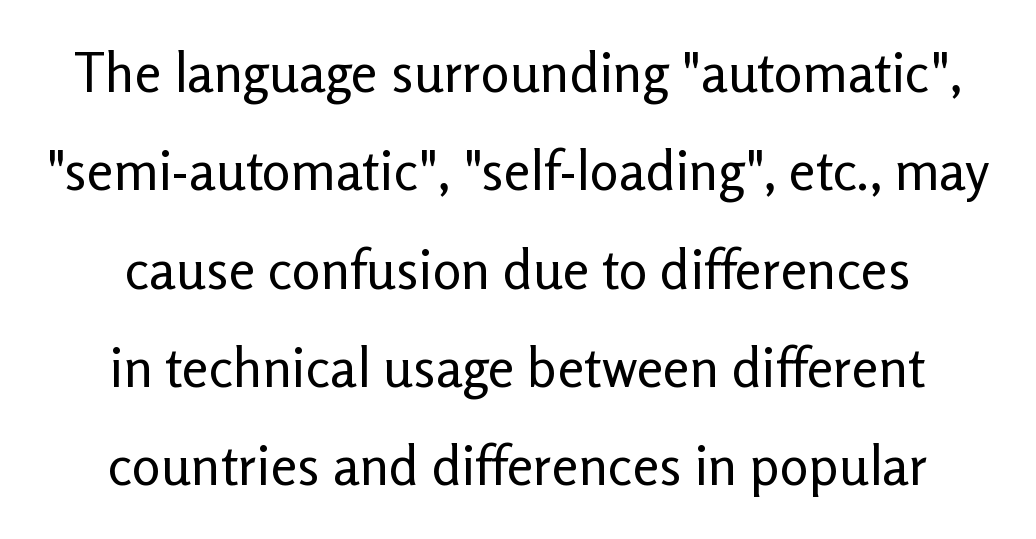
{"serif": "no", "italic": "no", "bold": "no", "weight": "regular", "width": "normal", "stroke_contrast": "low", "x_height": "medium", "monospaced": "no", "underline": "no", "line_spacing_ratio": 1.82, "letter_spacing": "normal", "letter_spacing_em": 0.0, "glyph_px": 54}
